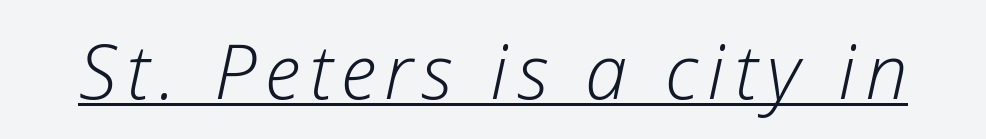
{"italic": "yes", "lean": "right", "slant_degrees": 12, "bold": "no", "weight": "light", "width": "normal", "stroke_contrast": "low", "x_height": "medium", "monospaced": "no", "underline": "yes", "glyph_px": 76}
